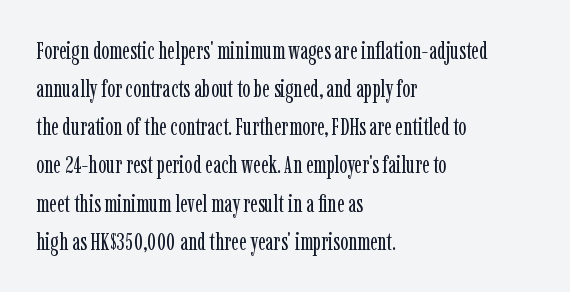
Q: Is the text bold? A: No.
Q: Is the text italic (slanted)? A: No, it is upright.
Q: Is the text underlined? A: No.
Q: How is the paragraph aligned? A: Left-aligned.
Q: Is the spacing between letters normal or unusually wide? A: Normal.
Q: Is the spacing between lines tight, normal or loose? A: Normal.
